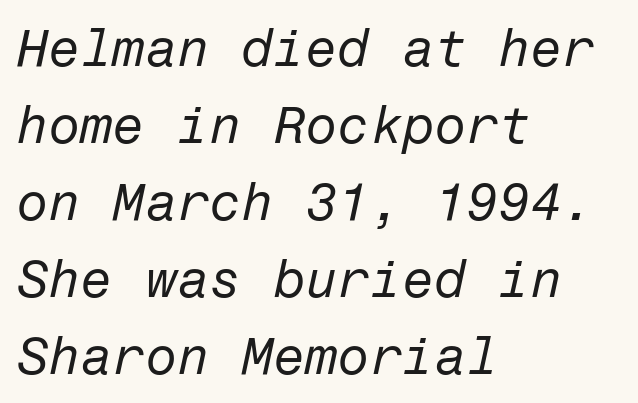
The image shows 52 px regular-weight type, italic (leaning right); set left-aligned, normal line spacing (1.48x), normal letter spacing, not underlined; low stroke contrast and a medium x-height.
